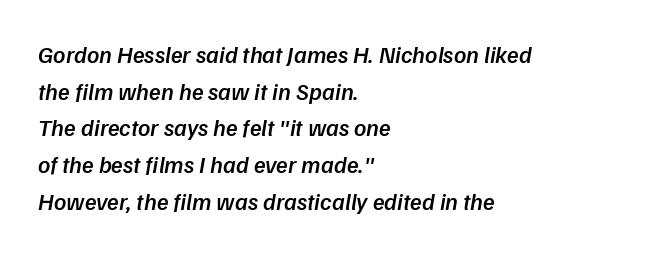
{"bold": "semi", "underline": "no", "align": "left", "line_spacing": "normal", "line_spacing_ratio": 1.53, "letter_spacing": "normal", "letter_spacing_em": 0.0, "glyph_px": 24}
